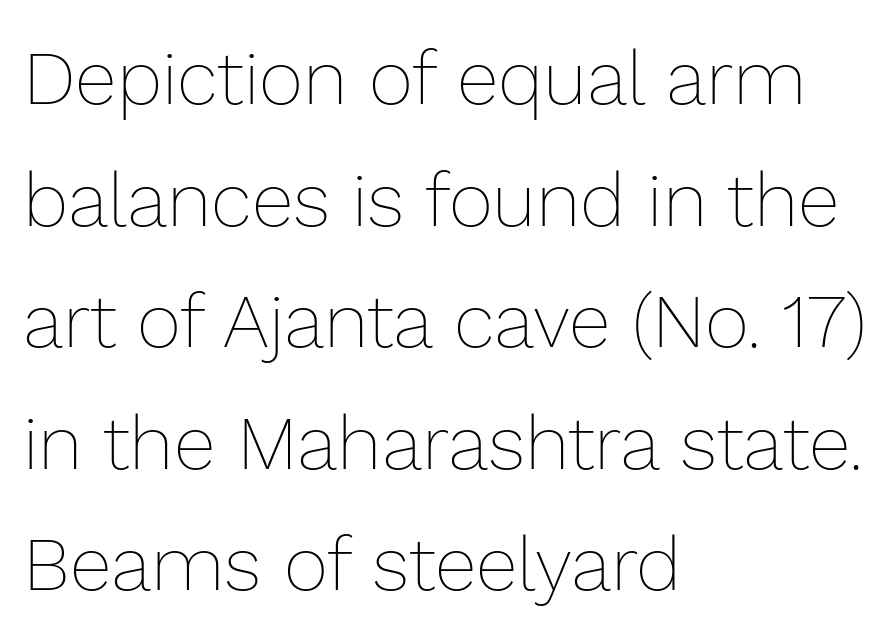
Think standard paragraph weight, or any step lighter than that. The axis of the letterforms is exactly vertical. Unmarked baselines from the first word to the last. Is this a fixed-width face? No — the glyphs have proportional, varying widths. This rendering leaves character spacing at its baseline value.
